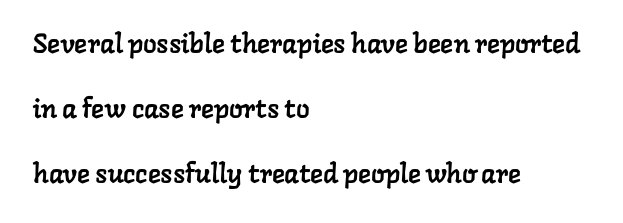
Unmarked baselines from the first word to the last. Does extra space separate the letters? No, they use regular spacing. Leading is clearly above the norm, producing a sparse column. The rendering anchors every line to the left-hand side.
